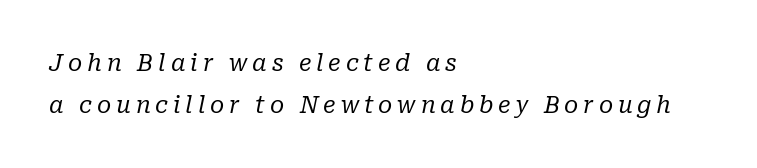
Where is the straight margin? On the left. The gap between lines stays unmarked. Tracking value appears strongly positive — letters spread wide. Is this a heavy cut? Hardly; it is regular or lighter. The face used here has a pronounced slope to its letters.
